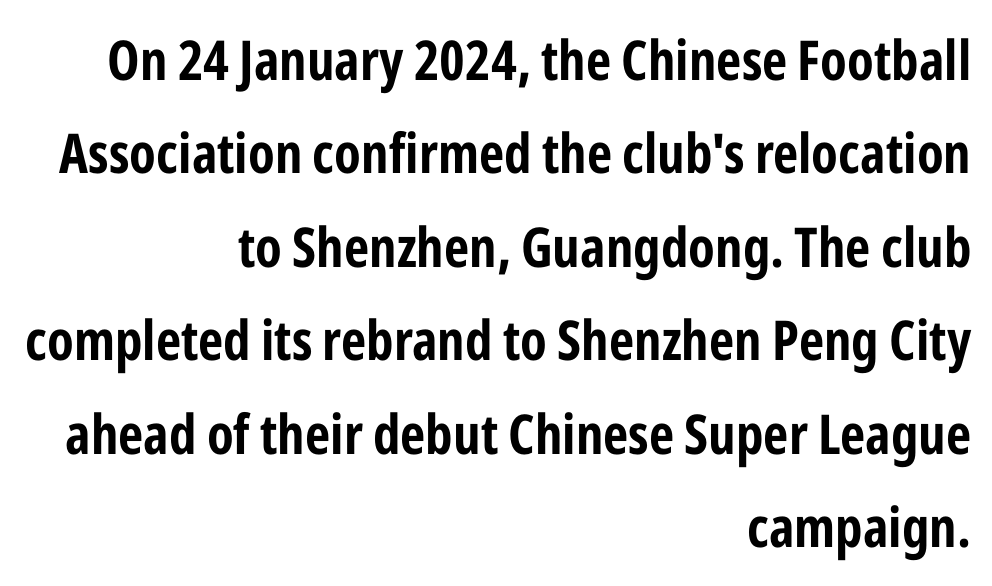
Q: Is the text italic (slanted)? A: No, it is upright.
Q: Is the typeface a serif or a sans-serif typeface? A: Sans-serif.
Q: Is the text underlined? A: No.
Q: How is the paragraph aligned? A: Right-aligned.
Q: Is the spacing between letters normal or unusually wide? A: Normal.
Q: Is the spacing between lines tight, normal or loose? A: Normal.
Q: Width (condensed, normal, or wide)? A: Condensed.
Q: Stroke contrast? A: Low.
Q: x-height? A: Medium.
Q: Monospaced? A: No.
